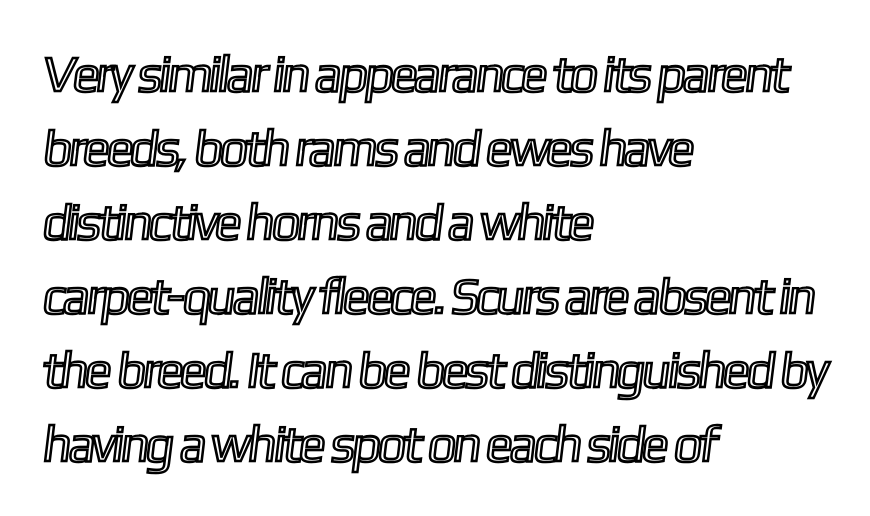
{"width": "condensed", "x_height": "medium", "monospaced": "no", "underline": "no", "align": "left", "line_spacing": "normal", "line_spacing_ratio": 1.45, "letter_spacing": "normal", "letter_spacing_em": 0.0, "glyph_px": 51}
